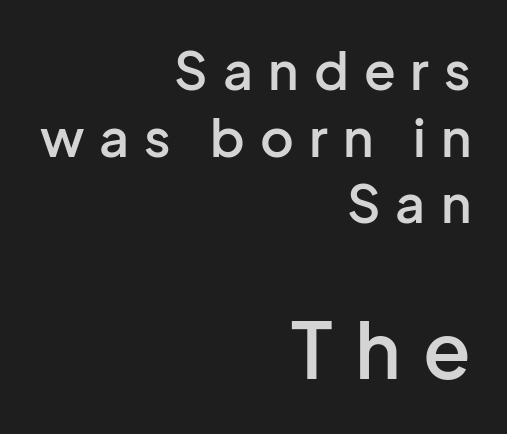
{"serif": "no", "italic": "no", "bold": "semi", "weight": "semibold", "width": "normal", "stroke_contrast": "low", "x_height": "medium", "monospaced": "no", "underline": "no", "align": "right", "line_spacing": "normal", "line_spacing_ratio": 1.28, "letter_spacing": "wide", "letter_spacing_em": 0.29, "larger_block": "second", "size_ratio": 1.5, "glyph_px": 78}
